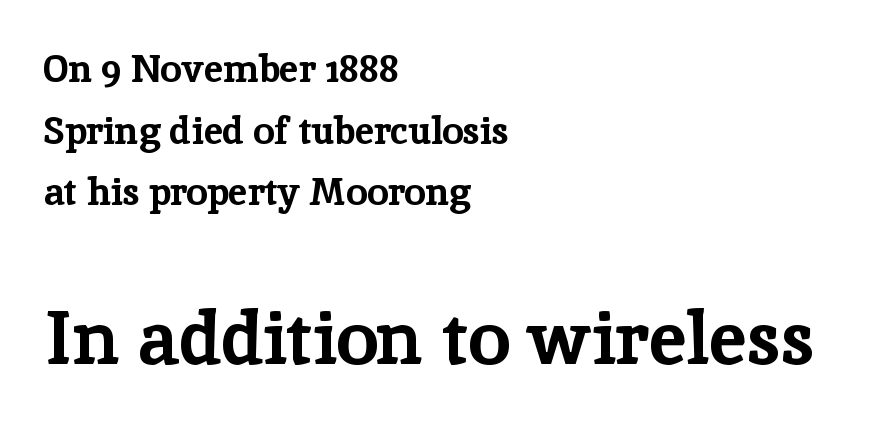
Proportional: the letters do not fall into vertical columns. The paragraph has a hard left edge and a soft right edge. Reading down the column, the eye jumps a familiar distance to each next line. If you drew a line through each stem, it would be perfectly vertical. The glyphs are unaccompanied by any horizontal stroke below them.
